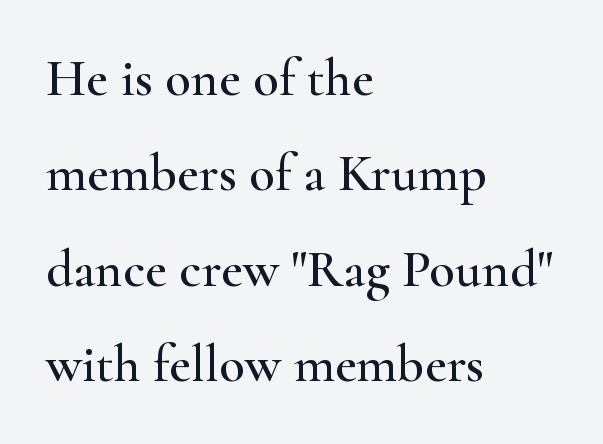
{"serif": "yes", "italic": "no", "width": "wide", "stroke_contrast": "high", "x_height": "small", "monospaced": "no", "underline": "no", "align": "left", "line_spacing_ratio": 1.8, "letter_spacing": "normal", "letter_spacing_em": 0.0, "glyph_px": 53}
